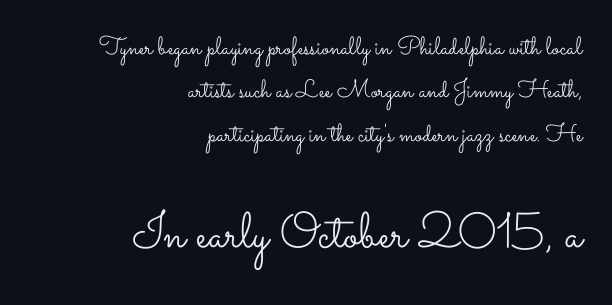
The image shows 50 px light, wide type; set right-aligned, line spacing 1.74x, normal letter spacing, not underlined; the second (bottom) block is 2.0x larger; low stroke contrast and a small x-height.
